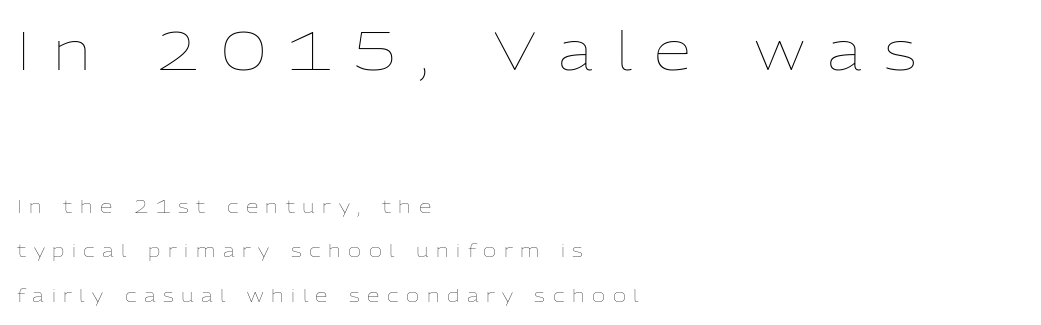
{"italic": "no", "bold": "no", "weight": "thin", "width": "normal", "stroke_contrast": "low", "x_height": "medium", "monospaced": "no", "underline": "no", "align": "left", "line_spacing": "loose", "line_spacing_ratio": 2.49, "letter_spacing": "wide", "letter_spacing_em": 0.42, "larger_block": "first", "size_ratio": 3.0, "glyph_px": 54}
